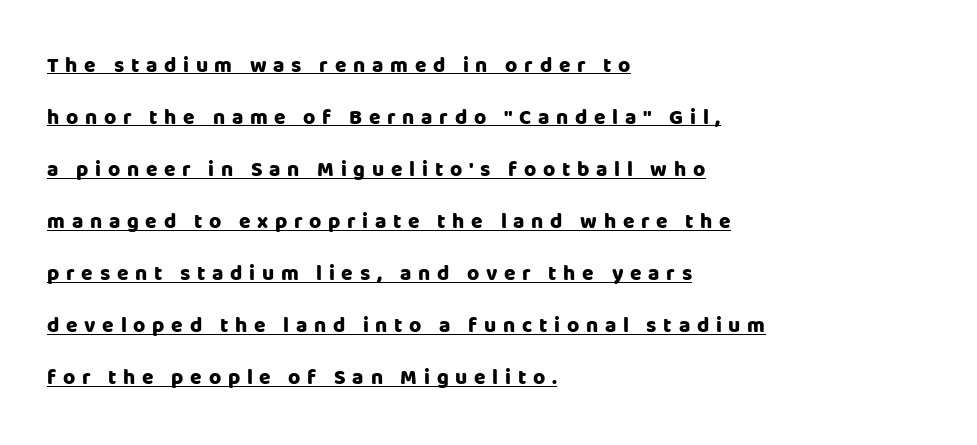
The rendering anchors every line to the left-hand side. Interline gaps are noticeably wide in this sample. It's the straight-up-and-down kind of type. The letters are bold, with thick, heavy strokes.
